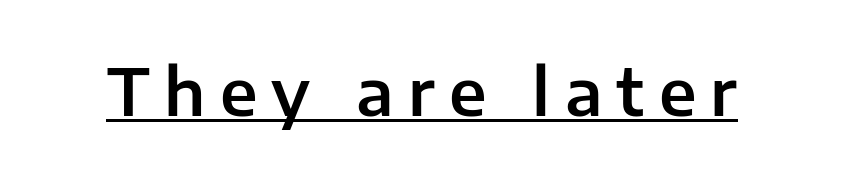
{"serif": "no", "italic": "no", "width": "normal", "stroke_contrast": "low", "x_height": "medium", "monospaced": "no", "underline": "yes", "letter_spacing": "wide", "letter_spacing_em": 0.22, "glyph_px": 65}
